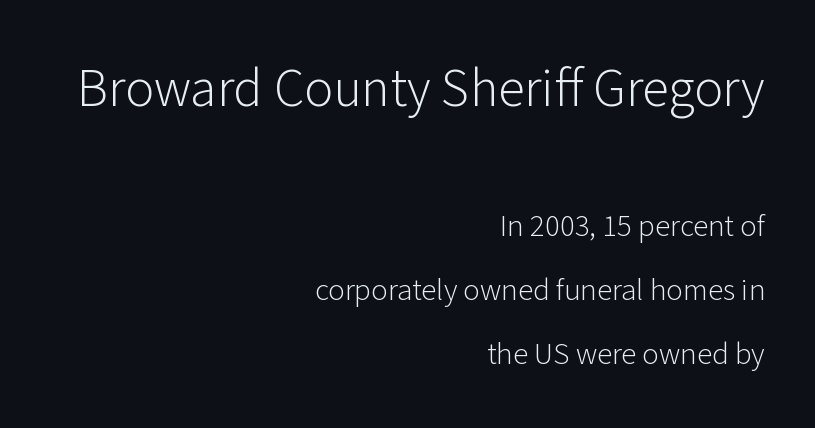
Q: Is the text bold? A: No.
Q: Is the text italic (slanted)? A: No, it is upright.
Q: Is the typeface a serif or a sans-serif typeface? A: Sans-serif.
Q: Is the text underlined? A: No.
Q: How is the paragraph aligned? A: Right-aligned.
Q: Is the spacing between letters normal or unusually wide? A: Normal.
Q: Is the spacing between lines tight, normal or loose? A: Loose.
Q: Which block of text is set in a larger size, the first (top) or the second (bottom)? A: The first (top) one.
Q: Width (condensed, normal, or wide)? A: Normal.
Q: Stroke contrast? A: Low.
Q: x-height? A: Medium.
Q: Monospaced? A: No.
